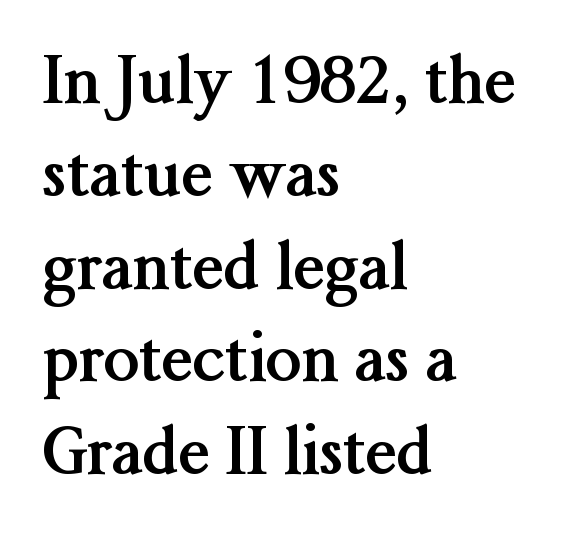
{"serif": "yes", "italic": "no", "bold": "yes", "weight": "semibold", "width": "normal", "stroke_contrast": "medium", "x_height": "medium", "monospaced": "no", "underline": "no", "align": "left", "line_spacing": "normal", "line_spacing_ratio": 1.45, "letter_spacing": "normal", "letter_spacing_em": 0.0, "glyph_px": 64}
